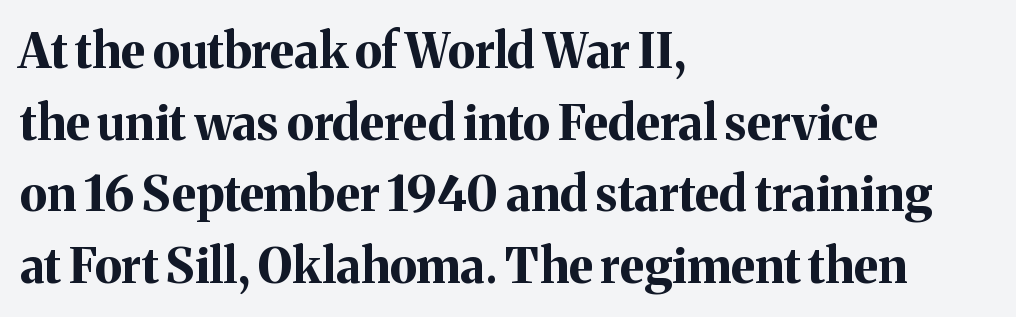
The compositor pushed each line to the left boundary. Yep, those are serifs on the letters. Just letters on the line, the space beneath them empty. If you measured baseline to baseline, you'd find a middling distance.
